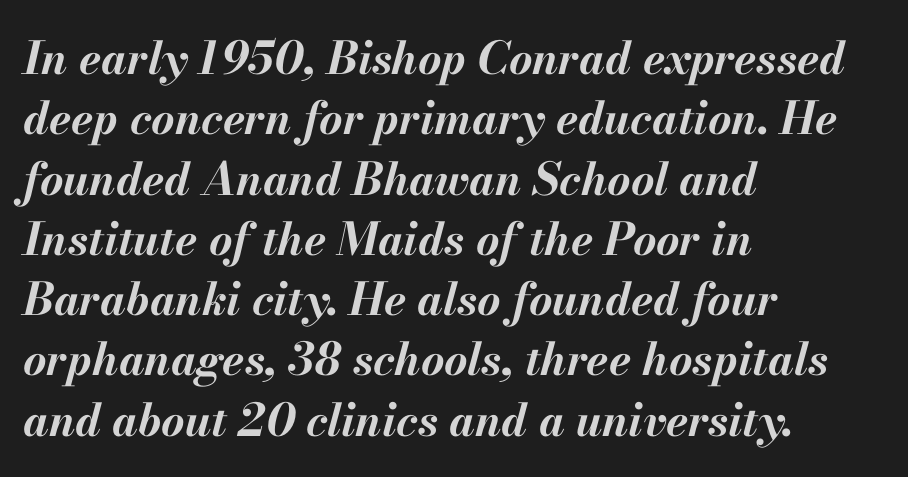
Q: Is the text bold? A: Yes.
Q: Is the text italic (slanted)? A: Yes, it leans right by about 13 degrees.
Q: Is the text underlined? A: No.
Q: How is the paragraph aligned? A: Left-aligned.
Q: Is the spacing between letters normal or unusually wide? A: Normal.
Q: Is the spacing between lines tight, normal or loose? A: Normal.
Q: Width (condensed, normal, or wide)? A: Normal.
Q: Stroke contrast? A: Medium.
Q: x-height? A: Small.
Q: Monospaced? A: No.
